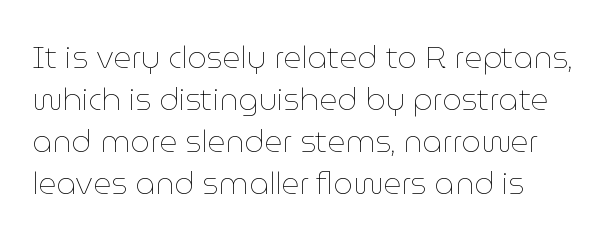
If you drew a line through each stem, it would be perfectly vertical. The typeface has the unassuming heft of standard copy or less. Character widths vary here, with narrow letters taking less room than wide ones. Rule under the text: the space is simply empty. A typesetter would call this zero additional tracking. Reading down the column, the eye jumps a familiar distance to each next line.
